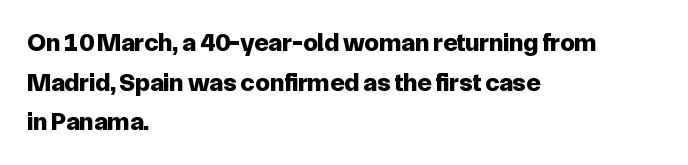
Line spacing here is normal. Words float on clear page, feet unadorned. Each glyph is drawn with heavy, bold strokes. There is no visible air inserted between adjacent glyphs. These lines are set flush left with a ragged right edge. This is roman type, the default non-slanted kind.
